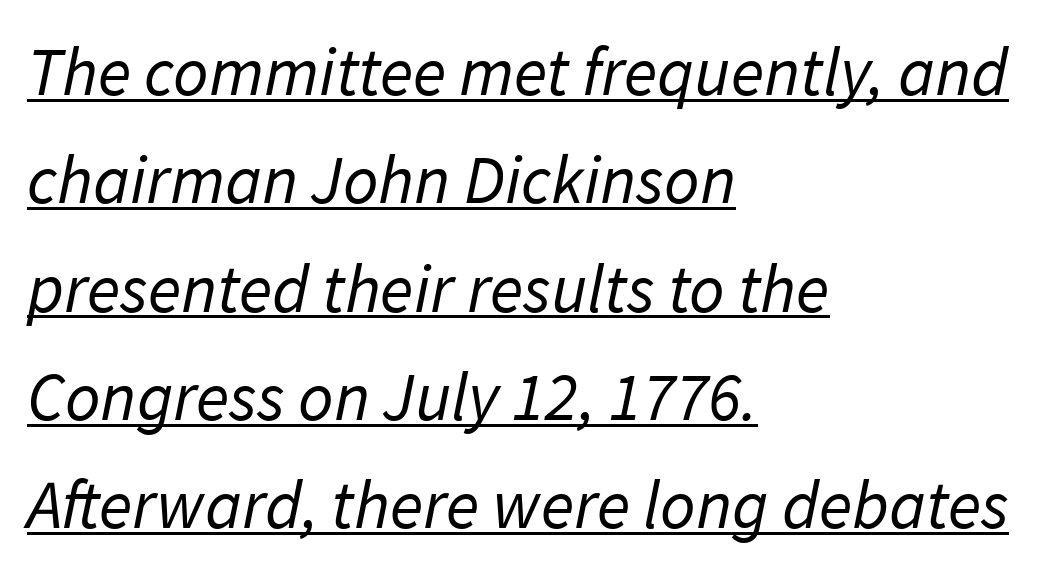
Q: Is the text bold? A: No.
Q: Is the typeface a serif or a sans-serif typeface? A: Sans-serif.
Q: Is the text underlined? A: Yes.
Q: How is the paragraph aligned? A: Left-aligned.
Q: Is the spacing between letters normal or unusually wide? A: Normal.
Q: Is the spacing between lines tight, normal or loose? A: Normal.
Q: Width (condensed, normal, or wide)? A: Normal.
Q: Stroke contrast? A: Low.
Q: x-height? A: Medium.
Q: Monospaced? A: No.
